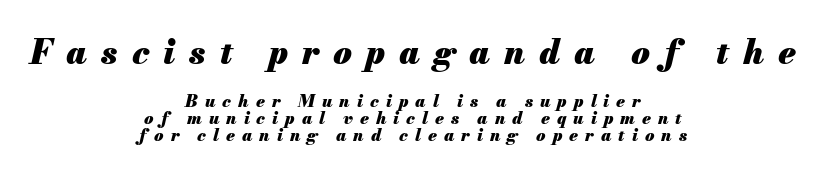
{"italic": "yes", "lean": "right", "slant_degrees": 13, "bold": "yes", "weight": "heavy", "width": "normal", "stroke_contrast": "medium", "x_height": "small", "monospaced": "no", "underline": "no", "align": "center", "line_spacing": "tight", "line_spacing_ratio": 1.01, "letter_spacing": "wide", "letter_spacing_em": 0.41, "larger_block": "first", "size_ratio": 2.0, "glyph_px": 34}
